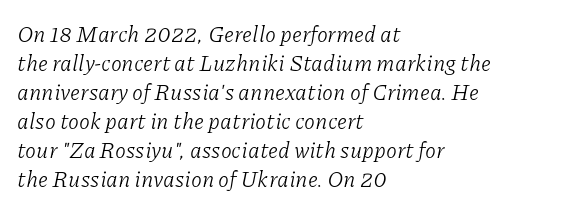
Here the glyphs are tracked normally, forming tight word shapes. The passage shown leans; its letterforms are oblique. Leftover space on each line is placed entirely after the last word. Does the leading feel generous? No, just average. The font is comparable to plain body text, perhaps lighter. Underline: absent.
